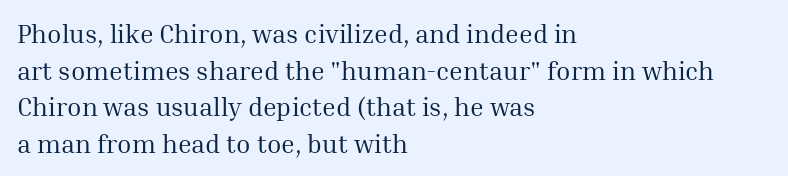
Q: Is the text bold? A: No.
Q: Is the text italic (slanted)? A: No, it is upright.
Q: Is the text underlined? A: No.
Q: How is the paragraph aligned? A: Left-aligned.
Q: Is the spacing between letters normal or unusually wide? A: Normal.
Q: Is the spacing between lines tight, normal or loose? A: Normal.
